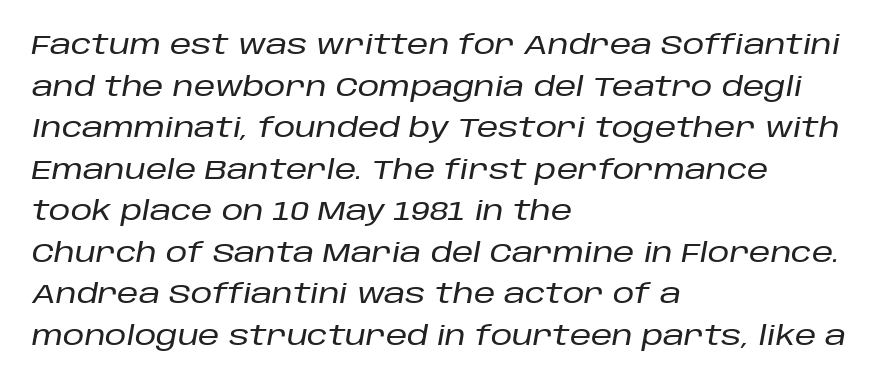
Each word holds together tightly as a unit, with standard inter-letter gaps. This sample keeps an unexceptional amount of space between lines. The zone under the glyphs is completely vacant. Designer's note — italics engaged. All the whitespace from short lines collects on the right.
